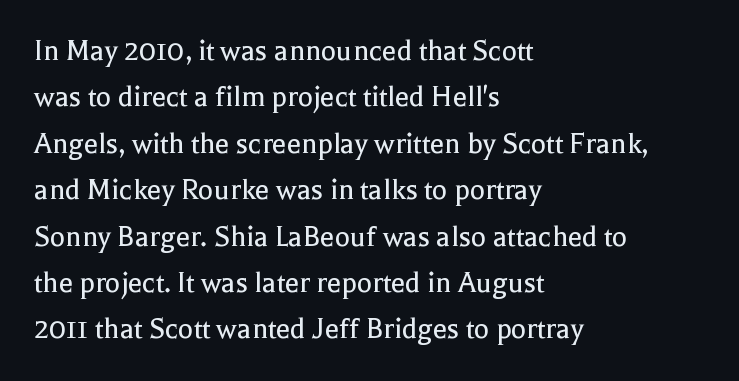
Q: Is the text bold? A: No.
Q: Is the text italic (slanted)? A: No, it is upright.
Q: Is the typeface a serif or a sans-serif typeface? A: Serif.
Q: Is the text underlined? A: No.
Q: How is the paragraph aligned? A: Left-aligned.
Q: Is the spacing between letters normal or unusually wide? A: Normal.
Q: Is the spacing between lines tight, normal or loose? A: Normal.
Q: Width (condensed, normal, or wide)? A: Normal.
Q: x-height? A: Medium.
Q: Monospaced? A: No.
